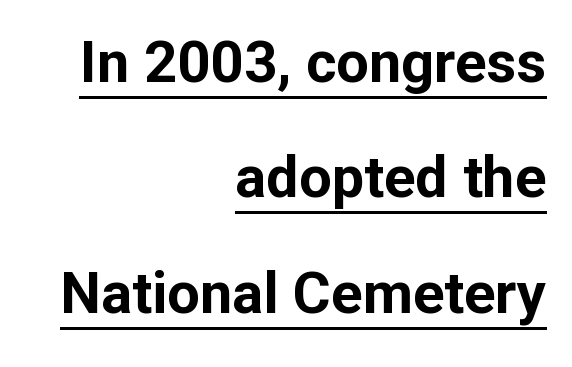
{"serif": "no", "italic": "no", "bold": "yes", "weight": "bold", "width": "normal", "stroke_contrast": "low", "x_height": "medium", "monospaced": "no", "underline": "yes", "align": "right", "line_spacing": "loose", "line_spacing_ratio": 1.99, "letter_spacing": "normal", "letter_spacing_em": 0.0, "glyph_px": 58}
